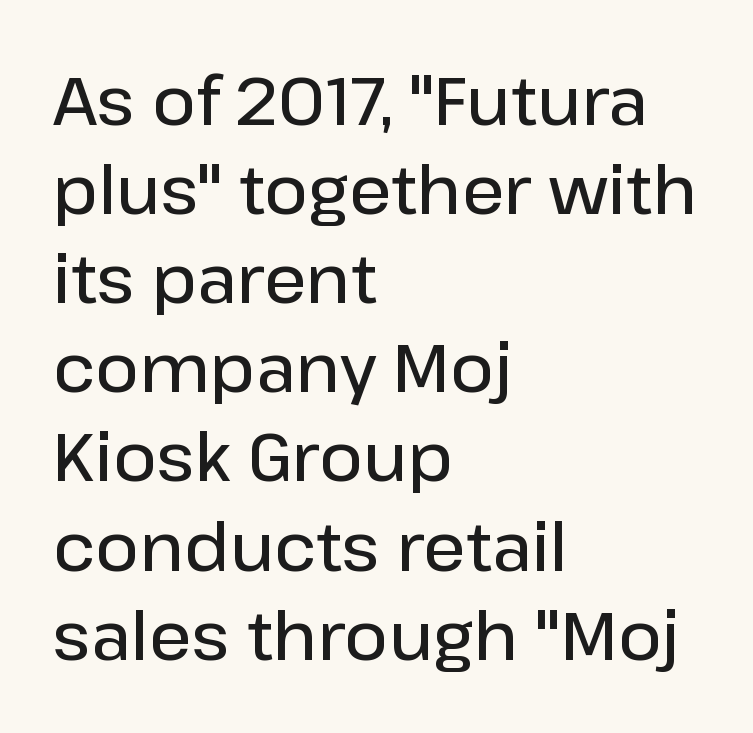
{"serif": "no", "italic": "no", "bold": "semi", "weight": "semibold", "width": "normal", "stroke_contrast": "low", "x_height": "medium", "monospaced": "no", "underline": "no", "align": "left", "line_spacing": "normal", "line_spacing_ratio": 1.33, "letter_spacing": "normal", "letter_spacing_em": 0.0, "glyph_px": 67}
